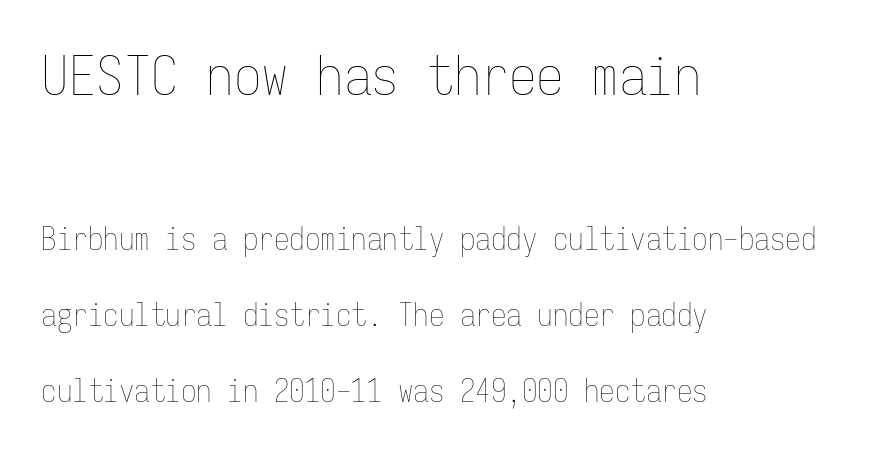
These lines are set flush left with a ragged right edge. Each letter, wide or thin by design, is forced into the same width here. Baseline-to-baseline distance is far greater than the letter height. Nope, not italic — everything's standing straight. If you squint, the top block still reads clearly — it's the larger of the two. Has an underline been added? It has not.
